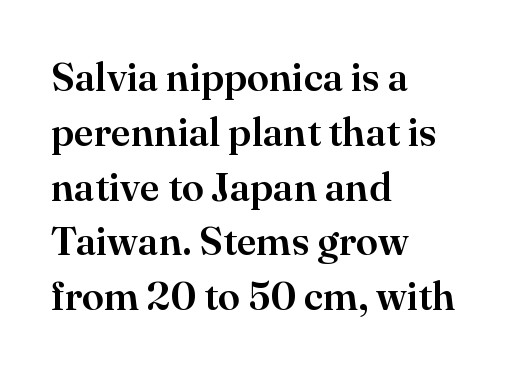
You can tell from the footed stems that serif type was used. Ordinary non-slanted type is in use. The compositor pushed each line to the left boundary. Check the space under the baseline: it is left empty. Vertically, the passage feels balanced, rows spaced as you'd expect.
